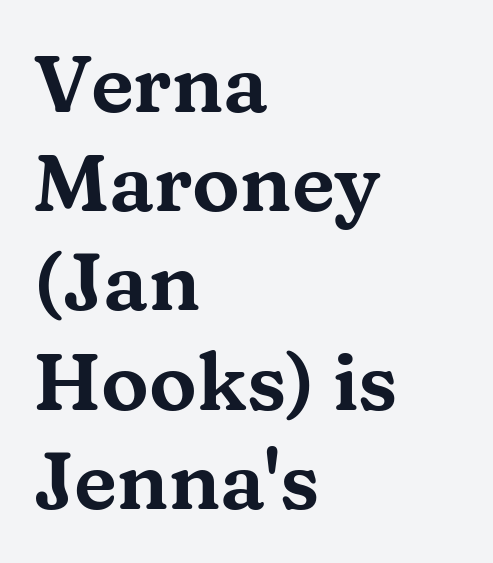
The image shows 80 px wide serif type, upright; set left-aligned, line spacing 1.24x, normal letter spacing, not underlined; medium stroke contrast and a medium x-height.
